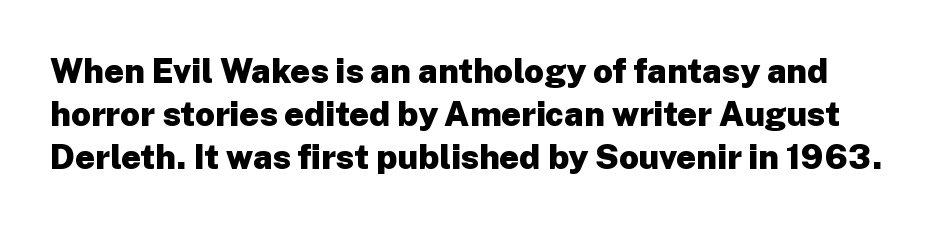
The image shows 34 px heavy sans-serif type, upright; set normal line spacing (1.27x), normal letter spacing, not underlined; low stroke contrast and a medium x-height.
